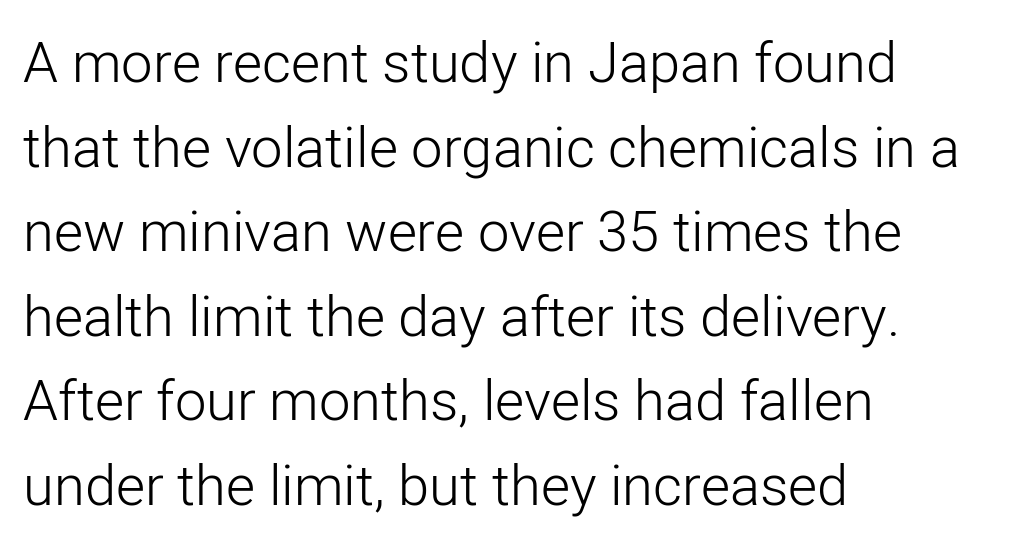
The image shows 56 px light sans-serif type, upright; set left-aligned, normal line spacing (1.51x), normal letter spacing, not underlined; low stroke contrast and a medium x-height.
